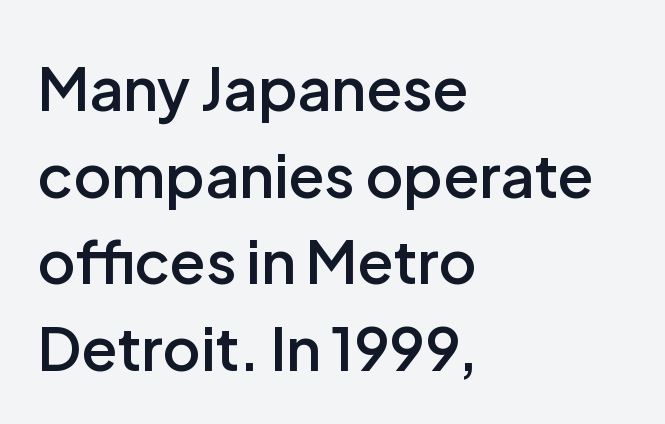
Q: Is the text bold? A: Semi-bold.
Q: Is the text italic (slanted)? A: No, it is upright.
Q: Is the typeface a serif or a sans-serif typeface? A: Sans-serif.
Q: Is the text underlined? A: No.
Q: How is the paragraph aligned? A: Left-aligned.
Q: Is the spacing between letters normal or unusually wide? A: Normal.
Q: Is the spacing between lines tight, normal or loose? A: Normal.
Q: Width (condensed, normal, or wide)? A: Normal.
Q: Stroke contrast? A: Low.
Q: x-height? A: Medium.
Q: Monospaced? A: No.
